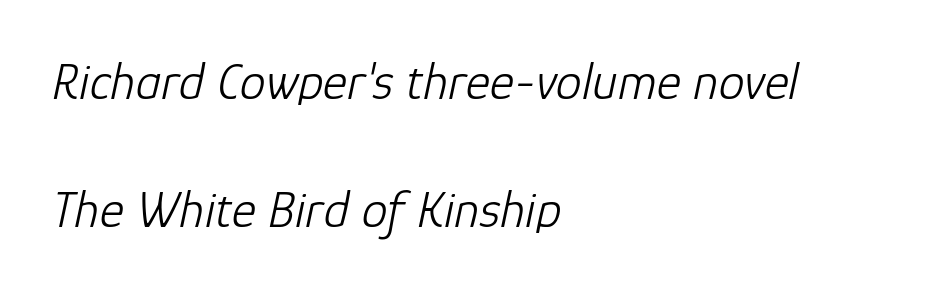
{"italic": "yes", "lean": "right", "slant_degrees": 12, "bold": "no", "weight": "light", "width": "normal", "stroke_contrast": "low", "x_height": "medium", "monospaced": "no", "underline": "no", "align": "left", "line_spacing": "loose", "line_spacing_ratio": 2.47, "letter_spacing": "normal", "letter_spacing_em": 0.0, "glyph_px": 52}
